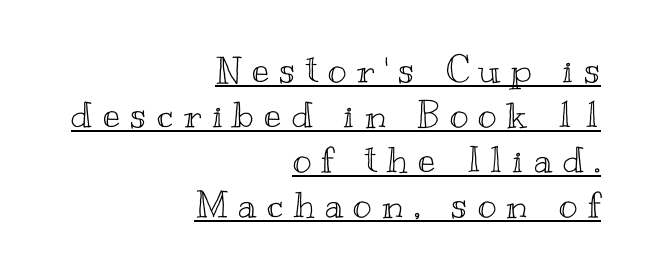
Q: Is the text italic (slanted)? A: No, it is upright.
Q: Is the text underlined? A: Yes.
Q: How is the paragraph aligned? A: Right-aligned.
Q: Is the spacing between letters normal or unusually wide? A: Unusually wide.
Q: Is the spacing between lines tight, normal or loose? A: Normal.
Q: Width (condensed, normal, or wide)? A: Wide.
Q: x-height? A: Small.
Q: Monospaced? A: No.
